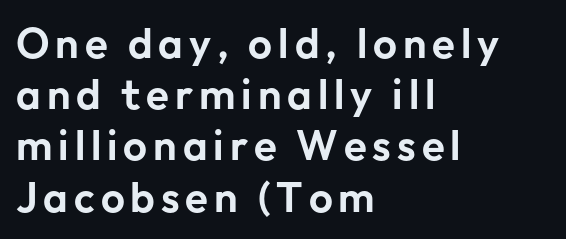
The lettering holds an erect, upright posture throughout. Lines of text with bare space underneath. Which margin do the lines hug? The left one — the right edge is uneven. Observe the absence of serifs on each vertical stroke in this sample. Character widths vary here, with narrow letters taking less room than wide ones.
